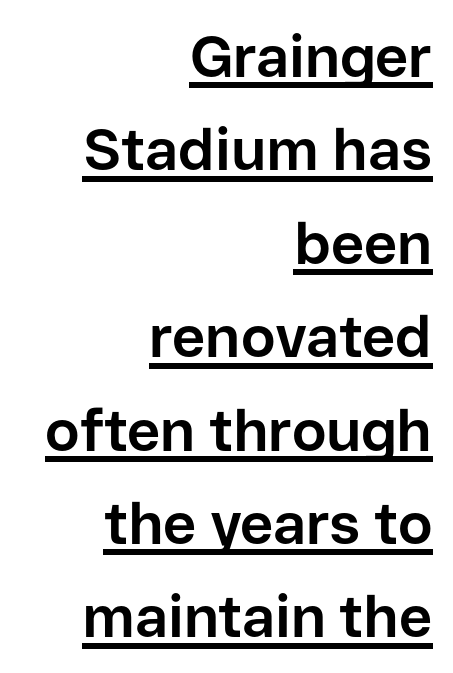
The image shows 58 px bold sans-serif type, upright; set right-aligned, normal line spacing (1.61x), normal letter spacing, underlined; low stroke contrast and a medium x-height.
